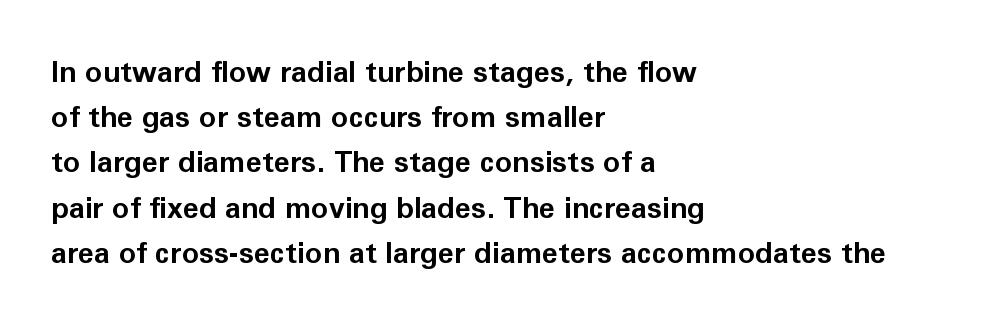
The image shows 29 px bold sans-serif type, upright; set left-aligned, normal line spacing (1.56x), normal letter spacing, not underlined; low stroke contrast and a medium x-height.
